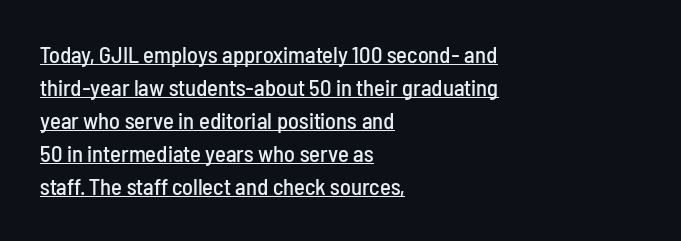
Whoever set this chose a conventional vertical rhythm. When letters stand straight like this, we call the style roman or upright. The rendered words wear a rule along their underside. Here the glyphs are tracked normally, forming tight word shapes. These lines are set flush left with a ragged right edge.
